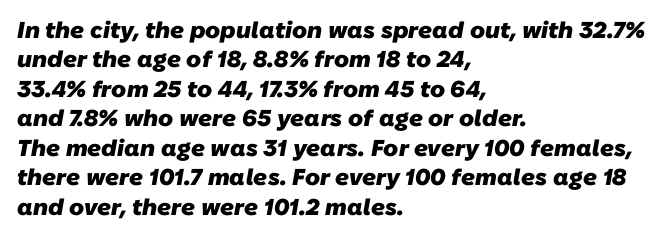
The image shows 23 px bold type; set left-aligned, normal line spacing (1.28x), normal letter spacing, not underlined.
